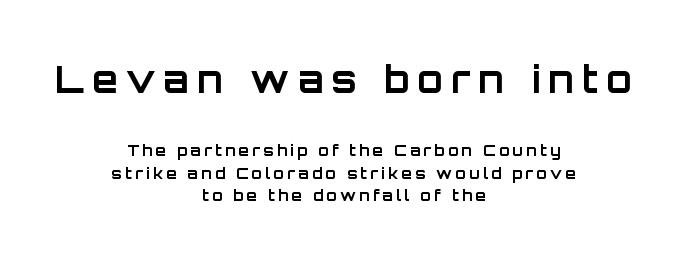
The image shows 37 px bold sans-serif type, upright; set centered, normal line spacing (1.5x), unusually wide letter spacing (+0.22 em), not underlined; the first (top) block is 2.47x larger; low stroke contrast and a large x-height.
